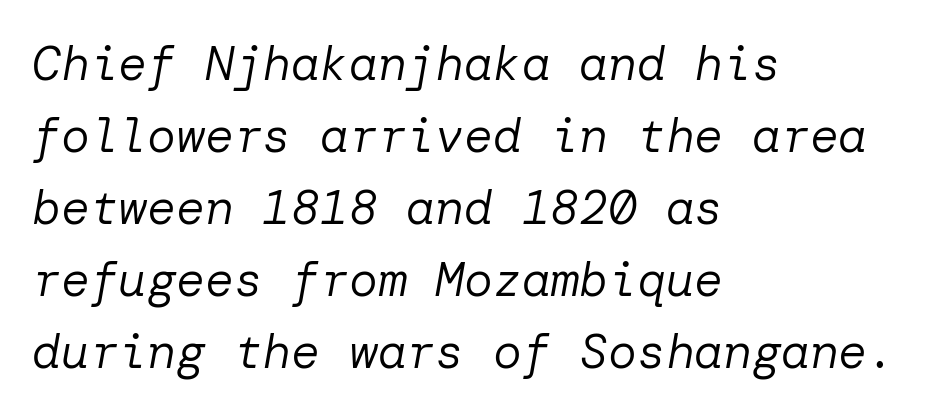
Vertical stems look standard width or narrower in stroke. You can tell it's italic because the verticals aren't actually vertical. Does the copy run flush right? No — it runs flush left. Underlining? Definitely not there. There is no visible air inserted between adjacent glyphs.
